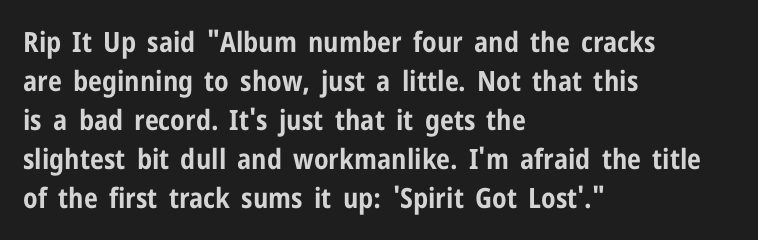
The image shows 28 px bold, condensed sans-serif type, upright; set left-aligned, normal line spacing (1.39x), normal letter spacing, not underlined; low stroke contrast and a medium x-height.
